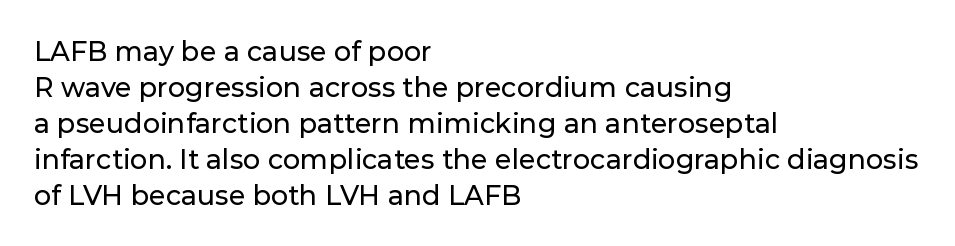
{"italic": "no", "underline": "no", "align": "left", "line_spacing": "normal", "line_spacing_ratio": 1.33, "letter_spacing": "normal", "letter_spacing_em": 0.0, "glyph_px": 27}
